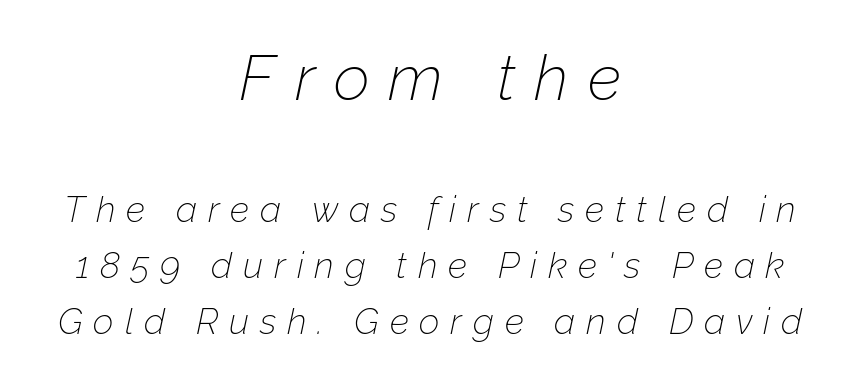
This rendering widens character spacing well past its baseline value. Notice how descenders clear the ascenders below comfortably — that's standard leading. No letter is thick-stroked: the sample isn't bold. Note the varied advance widths — an 'i' is clearly narrower than an 'm'.
